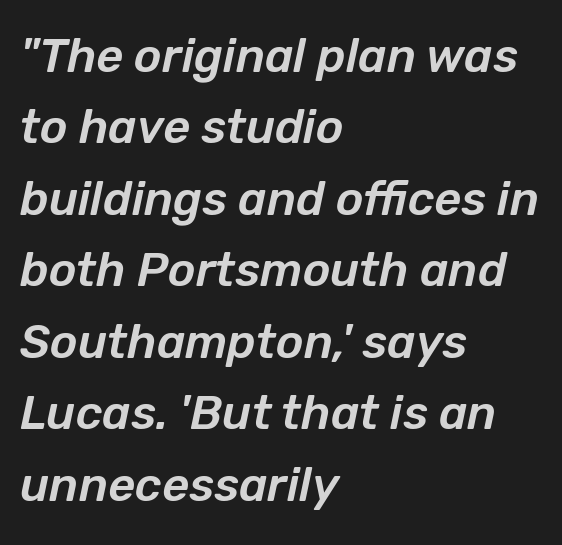
Q: Is the text italic (slanted)? A: Yes, it leans right by about 12 degrees.
Q: Is the text underlined? A: No.
Q: How is the paragraph aligned? A: Left-aligned.
Q: Is the spacing between letters normal or unusually wide? A: Normal.
Q: Is the spacing between lines tight, normal or loose? A: Normal.
Q: Width (condensed, normal, or wide)? A: Normal.
Q: Stroke contrast? A: Low.
Q: x-height? A: Medium.
Q: Monospaced? A: No.
